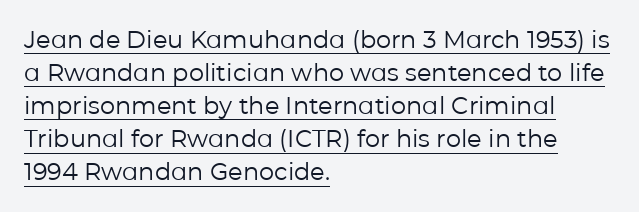
{"italic": "no", "bold": "no", "underline": "yes", "align": "left", "line_spacing": "normal", "line_spacing_ratio": 1.38, "letter_spacing": "normal", "letter_spacing_em": 0.0, "glyph_px": 24}
